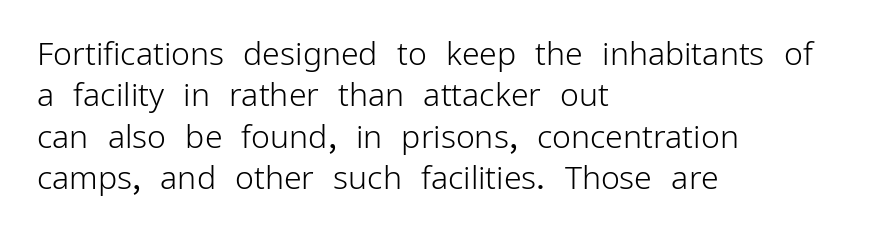
{"serif": "no", "italic": "no", "bold": "no", "weight": "light", "width": "normal", "stroke_contrast": "low", "x_height": "medium", "monospaced": "no", "underline": "no", "align": "left", "line_spacing": "normal", "line_spacing_ratio": 1.29, "letter_spacing": "normal", "letter_spacing_em": 0.0, "glyph_px": 32}
